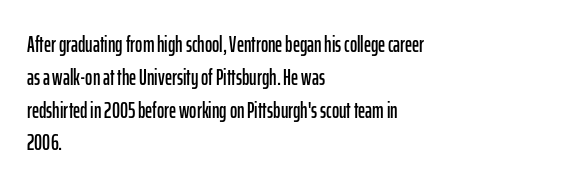
{"italic": "no", "underline": "no", "align": "left", "line_spacing": "normal", "line_spacing_ratio": 1.49, "letter_spacing": "normal", "letter_spacing_em": 0.0, "glyph_px": 22}
